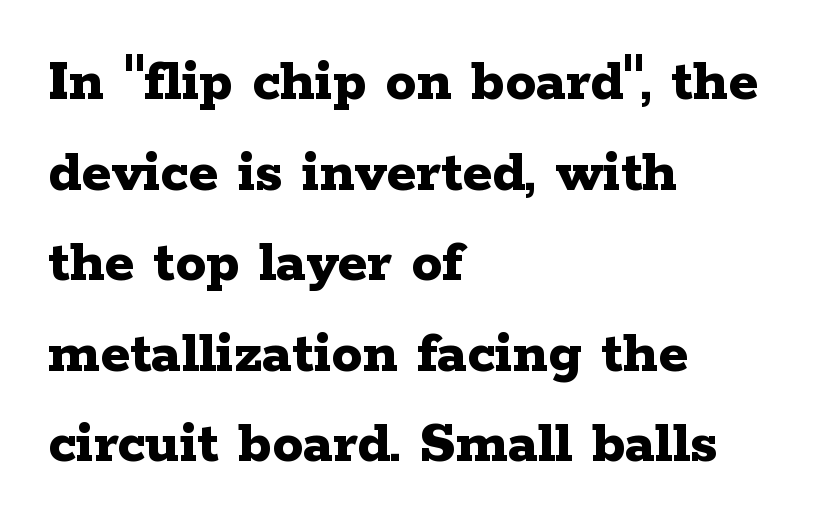
The letters are bold, with thick, heavy strokes. Short note: letters normally spaced. A bare baseline throughout the passage. These lines sit exactly where default settings would place them. Is this a sans? No — the strokes have serifs.
